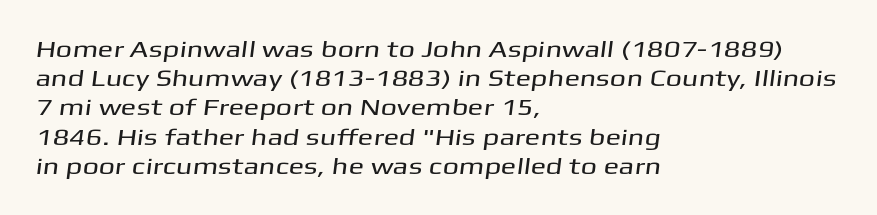
Q: Is the text underlined? A: No.
Q: How is the paragraph aligned? A: Left-aligned.
Q: Is the spacing between letters normal or unusually wide? A: Normal.
Q: Is the spacing between lines tight, normal or loose? A: Normal.
